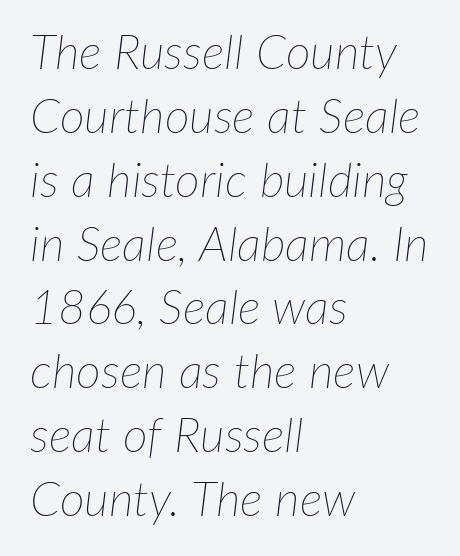
{"italic": "yes", "lean": "right", "slant_degrees": 7, "bold": "no", "weight": "thin", "width": "normal", "stroke_contrast": "low", "x_height": "medium", "monospaced": "no", "underline": "no", "align": "left", "line_spacing": "normal", "line_spacing_ratio": 1.33, "letter_spacing": "normal", "letter_spacing_em": 0.0, "glyph_px": 48}
